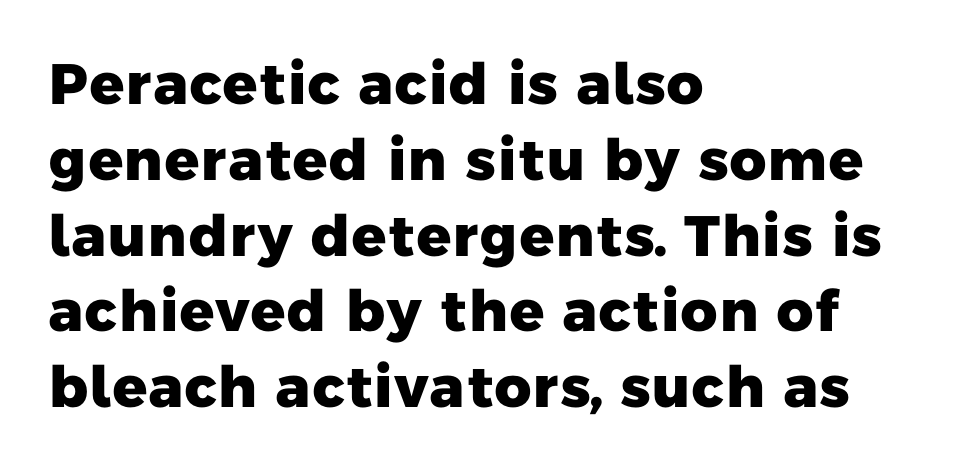
The image shows 57 px heavy sans-serif type; set left-aligned, normal line spacing (1.33x), normal letter spacing, not underlined; low stroke contrast and a medium x-height.
